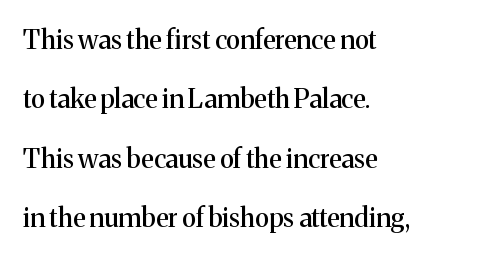
{"italic": "no", "underline": "no", "align": "left", "line_spacing": "loose", "line_spacing_ratio": 2.28, "letter_spacing": "normal", "letter_spacing_em": 0.0, "glyph_px": 26}
